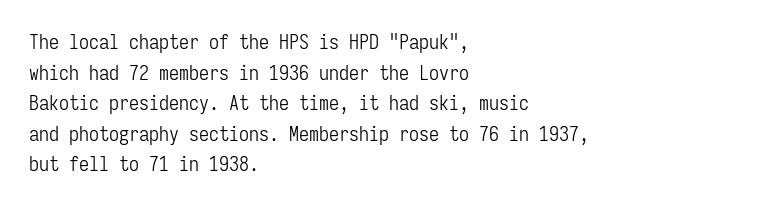
If you drew a line through each stem, it would be perfectly vertical. Students, observe: this is what conventionally led text looks like. Alignment: flush left. Decoration check: the copy has no underline.
